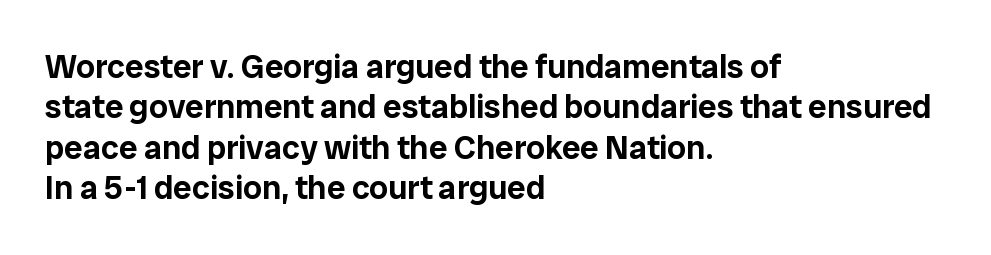
{"serif": "no", "italic": "no", "width": "normal", "stroke_contrast": "low", "x_height": "medium", "monospaced": "no", "underline": "no", "align": "left", "line_spacing_ratio": 1.22, "letter_spacing": "normal", "letter_spacing_em": 0.0, "glyph_px": 33}
